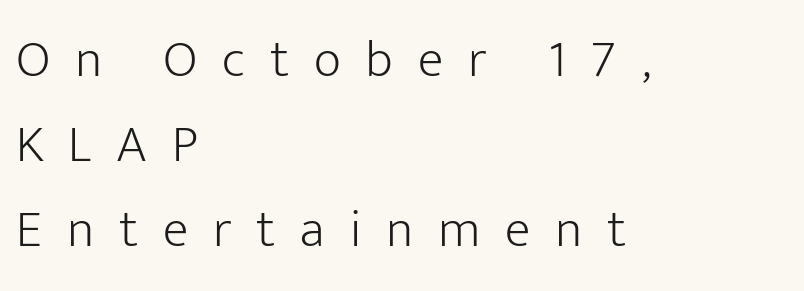
Between one letter and the next there's a generous, obvious gap. Descenders hang freely into open space. Counters stay open thanks to moderate or lighter strokes. This sample uses a sans-serif face. The rendering uses a moderate line-height, typical for paragraphs.
